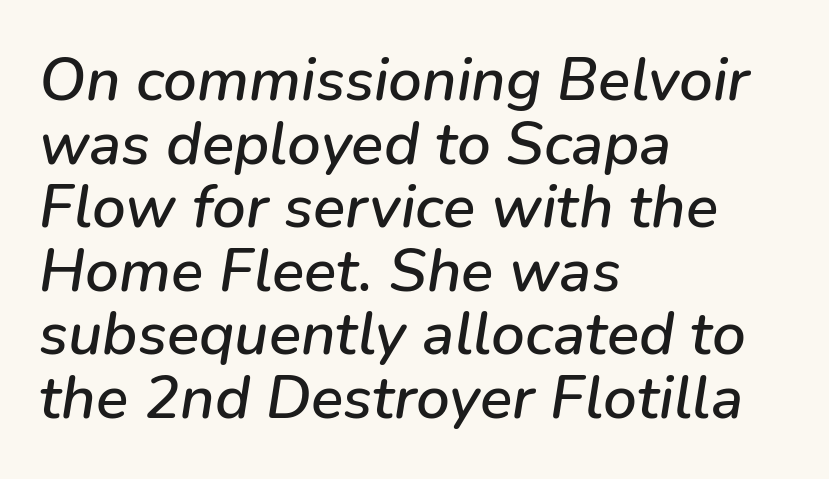
{"italic": "yes", "lean": "right", "slant_degrees": 9, "width": "normal", "stroke_contrast": "low", "x_height": "medium", "monospaced": "no", "underline": "no", "align": "left", "line_spacing": "tight", "line_spacing_ratio": 1.06, "letter_spacing": "normal", "letter_spacing_em": 0.0, "glyph_px": 60}
